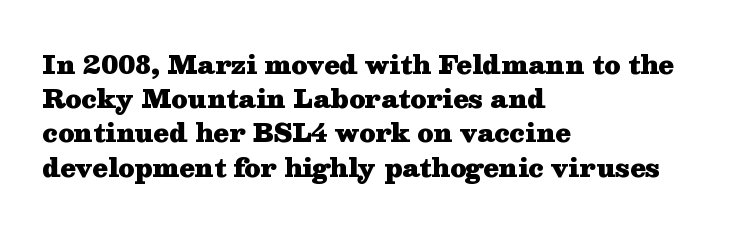
The lines in this sample share a left origin and differ only in where they stop. Summary of vertical rhythm: regular, with standard interline spacing. Italic: no, the glyphs are upright roman. The letterforms sit shoulder to shoulder at normal distance. Set as a true bold cut, around the 700 mark. The baseline area is clear.
